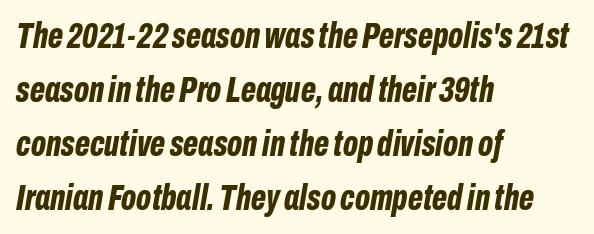
The compositor pushed each line to the left boundary. Italic: yes, the glyphs are oblique. Does the weight exceed regular? Yes, all the way to bold. Each word holds together tightly as a unit, with standard inter-letter gaps. Whoever set this chose a conventional vertical rhythm.
